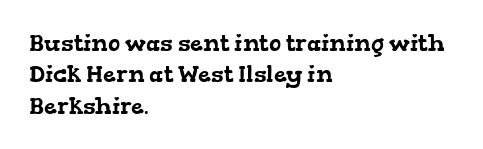
The image shows 23 px text type; set left-aligned, normal line spacing (1.36x), normal letter spacing, not underlined.
